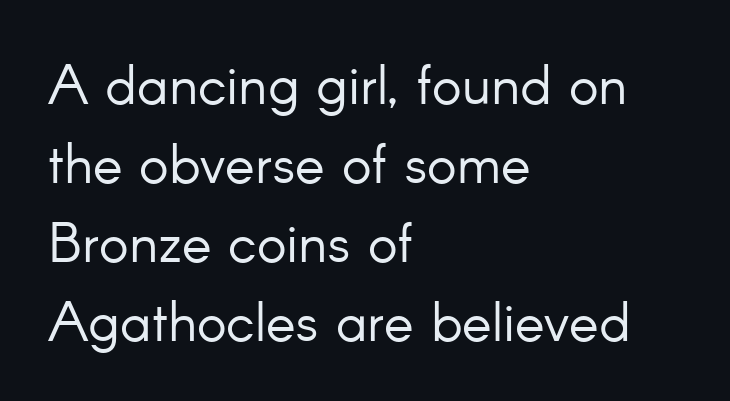
Note the varied advance widths — an 'i' is clearly narrower than an 'm'. Whoever set this chose a conventional vertical rhythm. The type is set solid horizontally, with unmodified tracking. The cut favours lightness, reaching ordinary text weight at its darkest. The type sits square on the baseline with zero lean.
